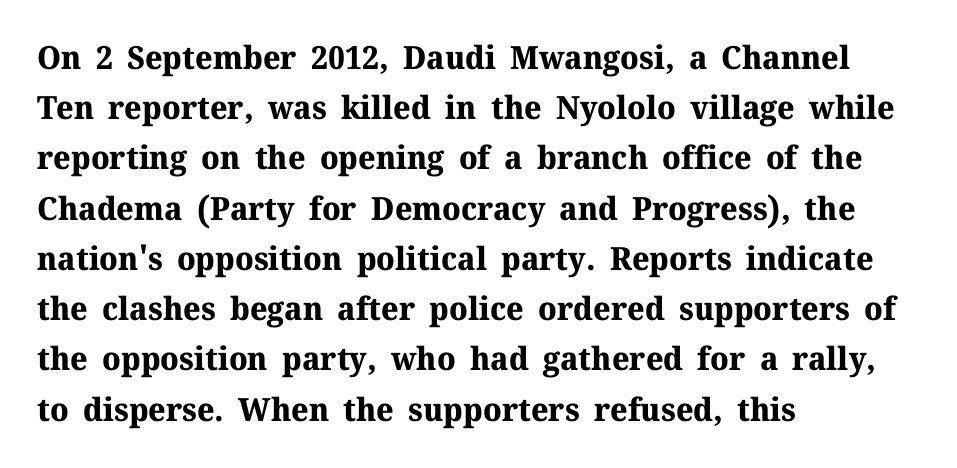
The glyphs are unaccompanied by any horizontal stroke below them. The typeface chosen for these lines features serifs. The letters stand straight up with perfectly vertical stems. A typesetter would call this proportional, since set widths differ per character. Vertical spacing — default.
